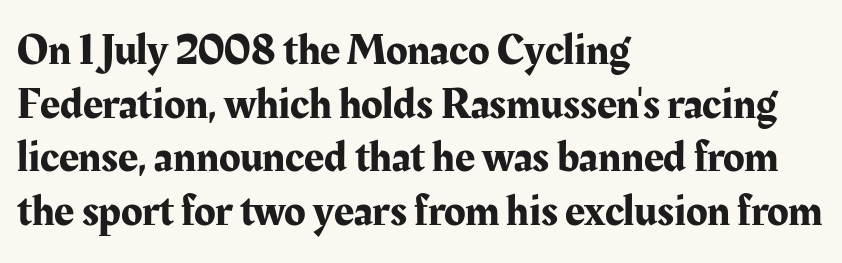
Spacing between characters is what you'd get straight out of the box. The space directly below the letters is spotless. This sample is left-justified, so line endings fall wherever the words run out. The rendering uses natural spacing where letterforms have individual widths. In terms of posture, this sample is upright.
